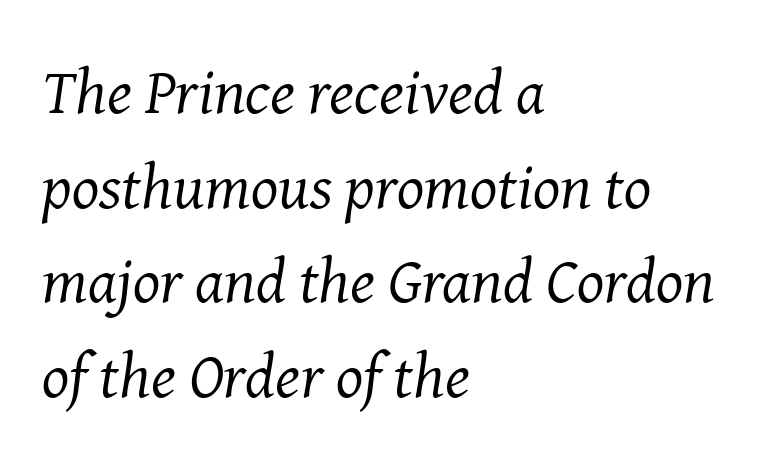
Slanted lettering throughout. Is the type heavy? It reads as light-to-regular instead. The ragged edge is on the right, which tells us the setting is flush left. The type is set solid horizontally, with unmodified tracking. This rendering employs a face with finishing strokes, i.e., a serif.
